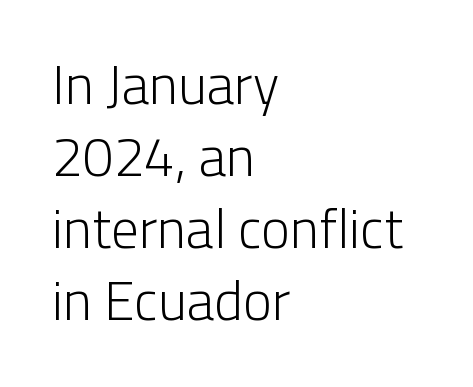
{"serif": "no", "italic": "no", "bold": "no", "weight": "light", "width": "normal", "stroke_contrast": "low", "x_height": "medium", "monospaced": "no", "underline": "no", "align": "left", "line_spacing": "normal", "line_spacing_ratio": 1.31, "letter_spacing": "normal", "letter_spacing_em": 0.0, "glyph_px": 55}
